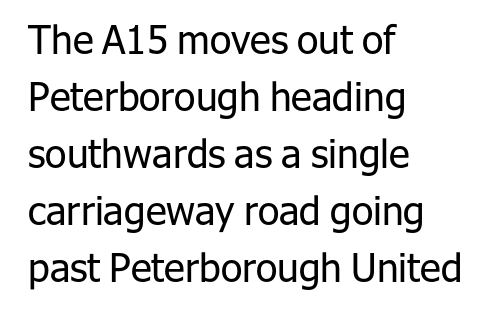
{"serif": "no", "italic": "no", "bold": "no", "weight": "regular", "width": "normal", "stroke_contrast": "low", "x_height": "medium", "monospaced": "no", "underline": "no", "align": "left", "line_spacing": "normal", "line_spacing_ratio": 1.46, "letter_spacing": "normal", "letter_spacing_em": 0.0, "glyph_px": 39}
